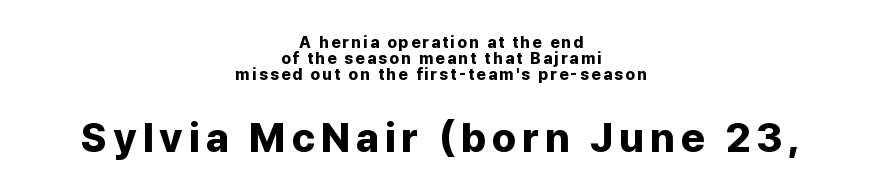
{"serif": "no", "italic": "no", "bold": "yes", "weight": "bold", "width": "normal", "stroke_contrast": "low", "x_height": "medium", "monospaced": "no", "underline": "no", "align": "center", "line_spacing": "tight", "line_spacing_ratio": 0.99, "larger_block": "second", "size_ratio": 2.56, "glyph_px": 41}
